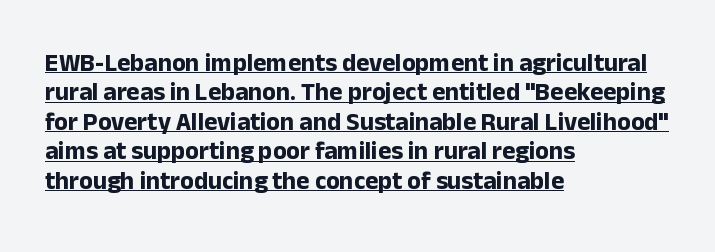
Q: Is the text bold? A: Yes.
Q: Is the text italic (slanted)? A: No, it is upright.
Q: Is the text underlined? A: Yes.
Q: How is the paragraph aligned? A: Left-aligned.
Q: Is the spacing between letters normal or unusually wide? A: Normal.
